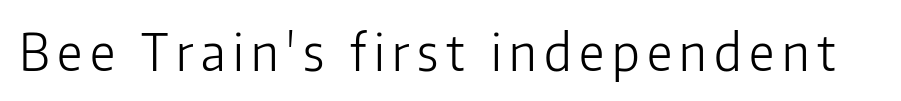
{"serif": "no", "italic": "no", "bold": "no", "weight": "light", "width": "normal", "stroke_contrast": "low", "x_height": "medium", "monospaced": "no", "underline": "no", "glyph_px": 50}
